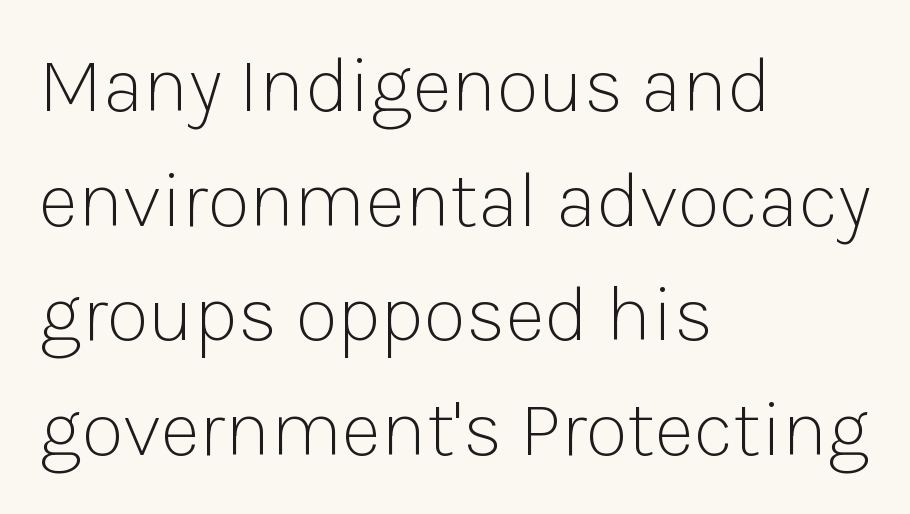
{"serif": "no", "italic": "no", "bold": "no", "weight": "light", "width": "normal", "stroke_contrast": "low", "x_height": "medium", "monospaced": "no", "underline": "no", "align": "left", "line_spacing": "normal", "line_spacing_ratio": 1.47, "letter_spacing": "normal", "letter_spacing_em": 0.0, "glyph_px": 78}
